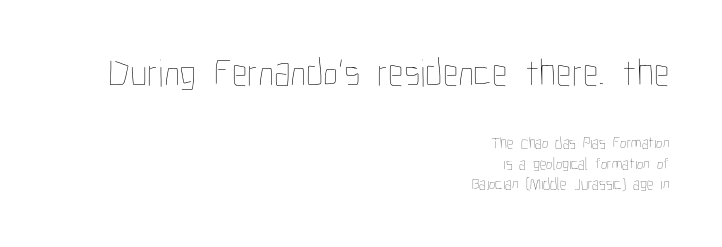
Nothing heavy about these letters — not bold at all. Between one letter and the next there's only the usual sliver of space. Each letter keeps its own natural width here, so spacing adapts to shape. Each new line begins a customary step beneath the previous one.
